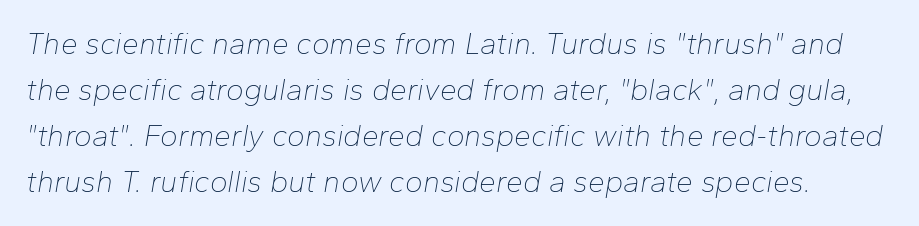
The image shows 30 px thin type, italic (leaning right); set normal line spacing (1.53x), normal letter spacing, not underlined; low stroke contrast and a medium x-height.
